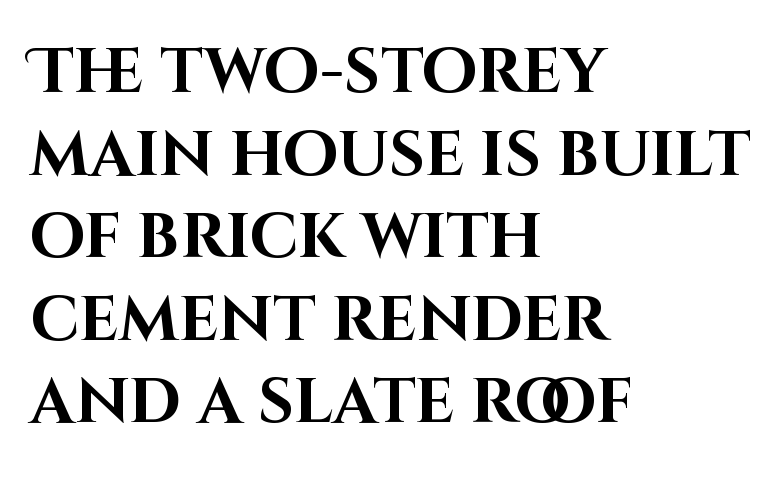
Q: Is the text bold? A: Yes.
Q: Is the text italic (slanted)? A: No, it is upright.
Q: Is the typeface a serif or a sans-serif typeface? A: Sans-serif.
Q: Is the text underlined? A: No.
Q: How is the paragraph aligned? A: Left-aligned.
Q: Is the spacing between letters normal or unusually wide? A: Normal.
Q: Is the spacing between lines tight, normal or loose? A: Normal.
Q: Width (condensed, normal, or wide)? A: Normal.
Q: Stroke contrast? A: High.
Q: x-height? A: Large.
Q: Monospaced? A: No.
